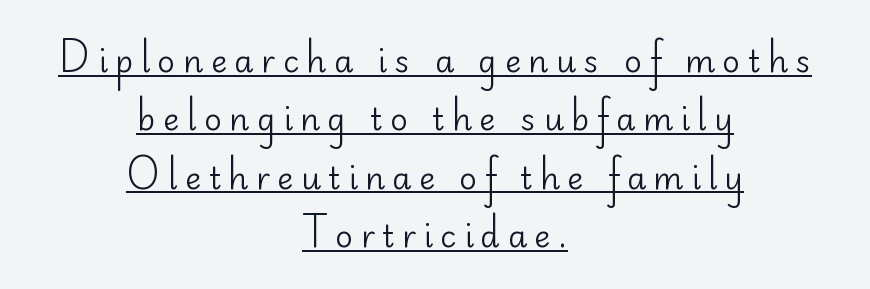
The image shows 31 px regular-weight sans-serif type, upright; set centered, line spacing 1.88x, unusually wide letter spacing (+0.24 em), underlined; low stroke contrast and a small x-height.
